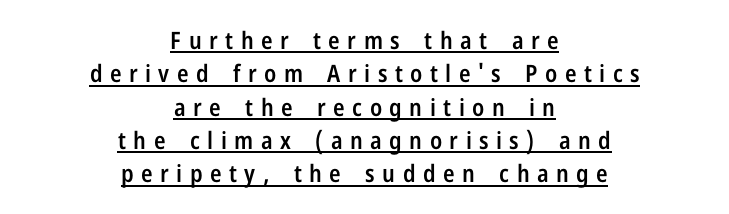
The passage shown stacks its lines at a standard gap. One-word summary of the alignment: center. Style check: upright. What weight is shown? A semibold, between regular and bold. Characters follow at a spacing far wider than the type designer built in.
